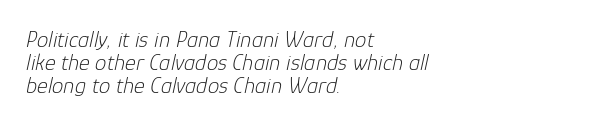
The image shows 23 px text type, italic (leaning right); set left-aligned, tight line spacing (1.0x), normal letter spacing, not underlined.
